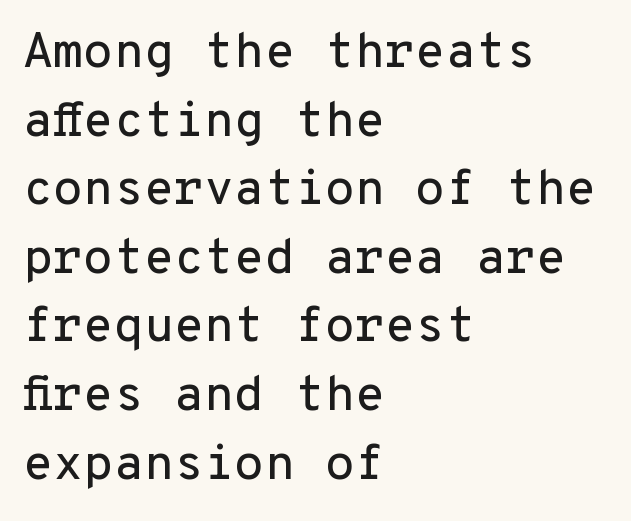
The image shows 49 px sans-serif type, upright, monospaced; set left-aligned, normal line spacing (1.4x), normal letter spacing, not underlined; low stroke contrast and a medium x-height.
